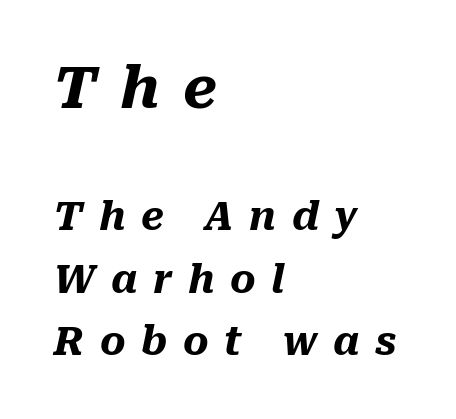
{"italic": "yes", "lean": "right", "slant_degrees": 10, "bold": "yes", "weight": "heavy", "width": "normal", "stroke_contrast": "medium", "x_height": "medium", "monospaced": "no", "underline": "no", "align": "left", "line_spacing": "normal", "line_spacing_ratio": 1.6, "letter_spacing": "wide", "letter_spacing_em": 0.4, "larger_block": "first", "size_ratio": 1.49, "glyph_px": 58}
